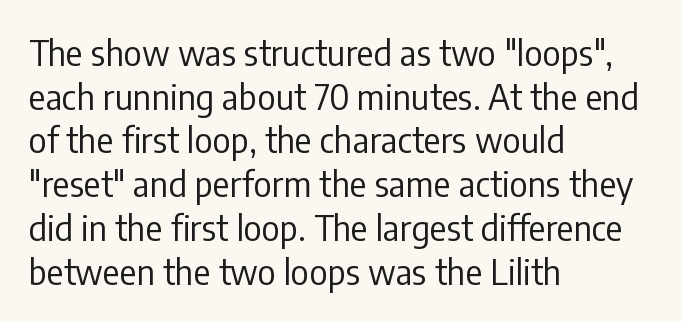
Each row of text sits above clean, open space. Notice how the stems are strictly vertical — no italics here. Is the block centered? No — it sits flush against the left margin. Think of a printed novel: that variable character pitch is what you see here.
